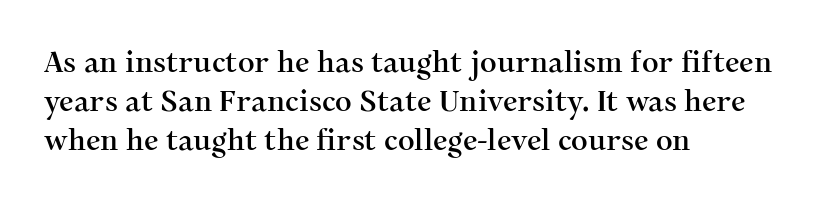
The image shows 29 px serif type, upright; set left-aligned, normal line spacing (1.35x), normal letter spacing, not underlined; medium stroke contrast and a medium x-height.
